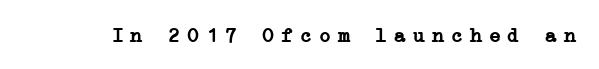
Q: Is the text bold? A: Yes.
Q: Is the text italic (slanted)? A: No, it is upright.
Q: Is the text underlined? A: No.
Q: Is the spacing between letters normal or unusually wide? A: Unusually wide.
